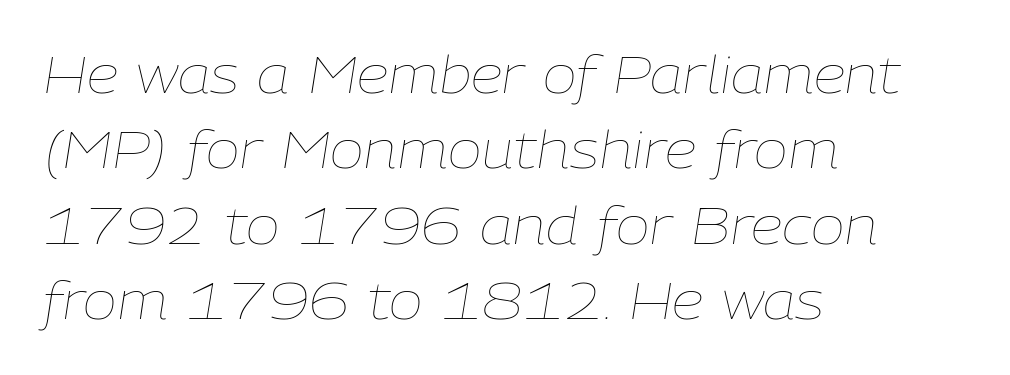
Do the characters align in a grid? No, the font is proportional. Bold? No — there's no thickening of the strokes. In terms of letterspacing, this is plain default setting. The ragged edge is on the right, which tells us the setting is flush left. Interline gaps are of average width in this sample.
